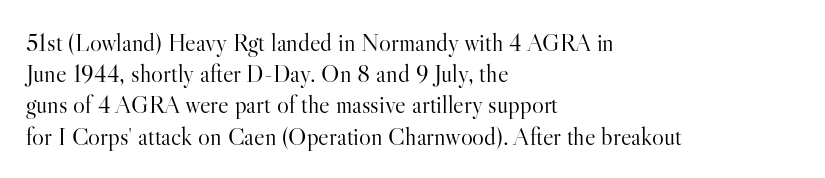
Q: Is the text bold? A: No.
Q: Is the text italic (slanted)? A: No, it is upright.
Q: Is the text underlined? A: No.
Q: How is the paragraph aligned? A: Left-aligned.
Q: Is the spacing between letters normal or unusually wide? A: Normal.
Q: Is the spacing between lines tight, normal or loose? A: Normal.
